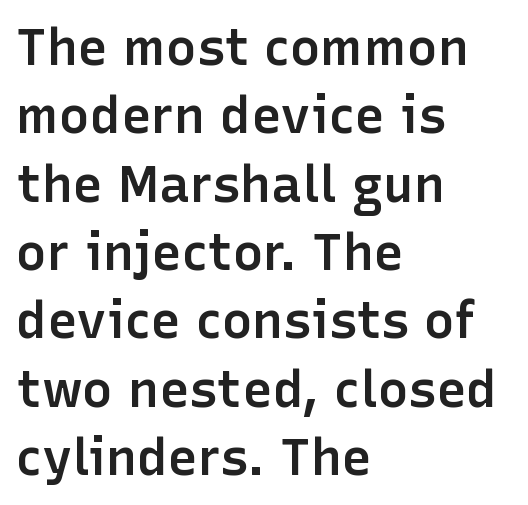
The image shows 51 px semibold sans-serif type, upright; set left-aligned, normal line spacing (1.34x), normal letter spacing, not underlined; low stroke contrast and a medium x-height.
